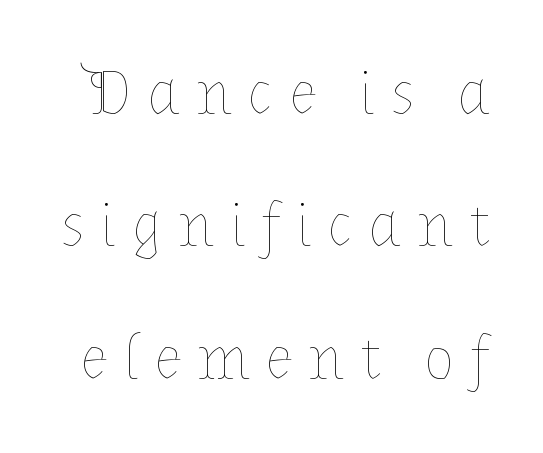
Q: Is the text bold? A: No.
Q: Is the text italic (slanted)? A: No, it is upright.
Q: Is the text underlined? A: No.
Q: Is the spacing between letters normal or unusually wide? A: Unusually wide.
Q: Is the spacing between lines tight, normal or loose? A: Loose.
Q: Width (condensed, normal, or wide)? A: Normal.
Q: Stroke contrast? A: Low.
Q: x-height? A: Medium.
Q: Monospaced? A: No.
